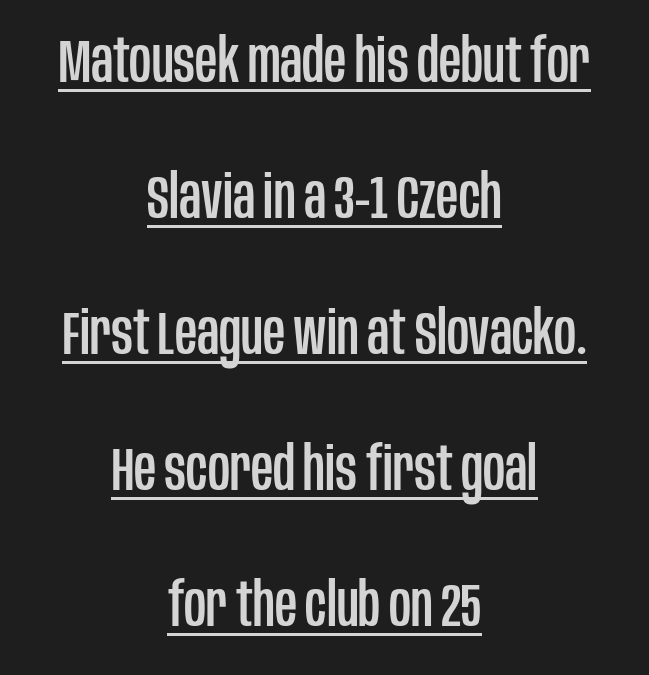
Proportional: the letters do not fall into vertical columns. The specimen reads as upright at a glance. The rendering keeps characters at their native spacing. Honestly, the rows look like they've been pulled way apart. Beneath each row of characters lies a ruled line.
